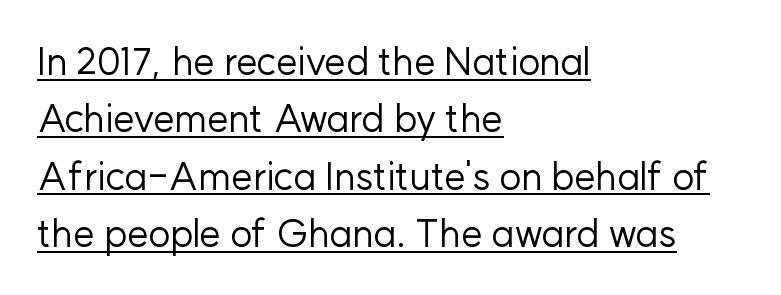
The image shows 38 px regular-weight sans-serif type, upright; set left-aligned, normal line spacing (1.51x), normal letter spacing, underlined; low stroke contrast and a medium x-height.
